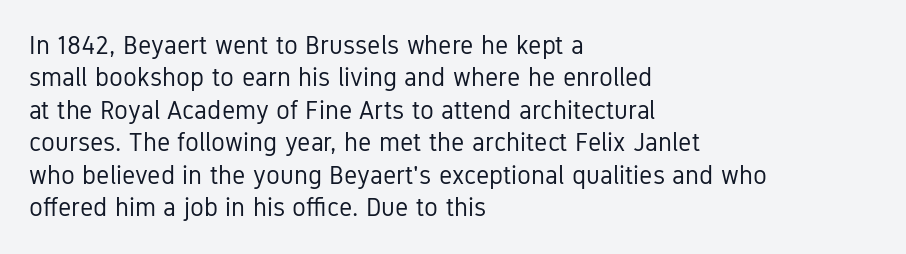
{"italic": "no", "bold": "no", "underline": "no", "align": "left", "line_spacing": "normal", "line_spacing_ratio": 1.25, "letter_spacing": "normal", "letter_spacing_em": 0.0, "glyph_px": 26}
